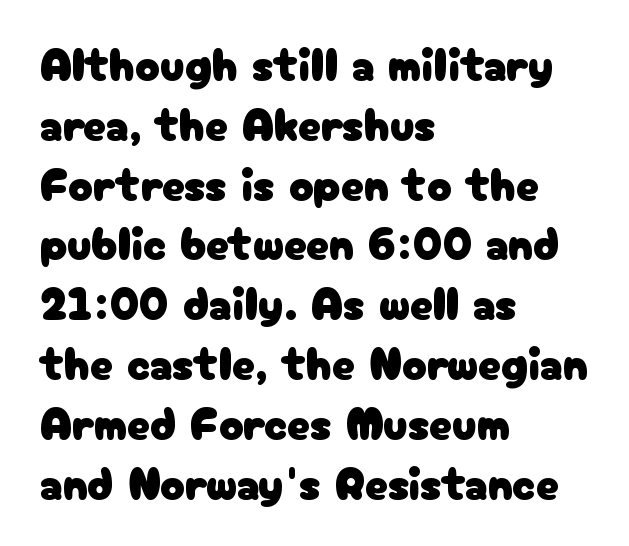
The image shows 46 px sans-serif type, upright; set left-aligned, normal line spacing (1.3x), normal letter spacing, not underlined; low stroke contrast and a medium x-height.
